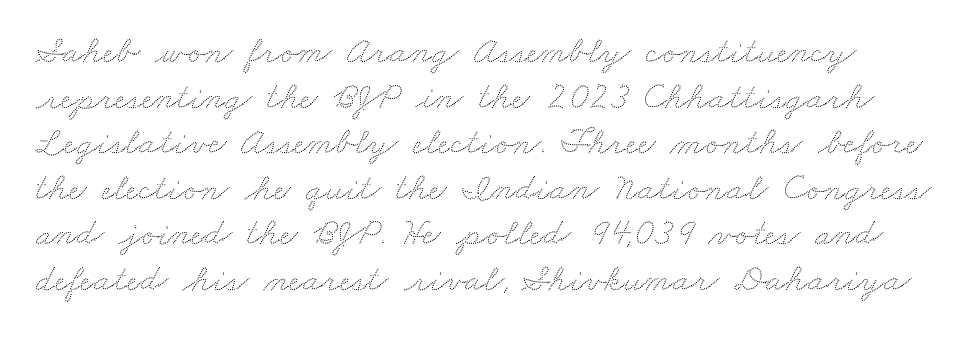
Think of a printed novel: that variable character pitch is what you see here. Nothing unusual about the tracking: characters are spaced as the font intends. Unmarked baselines from the first word to the last.
